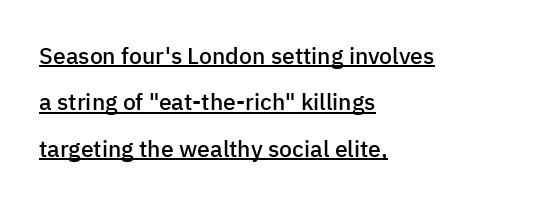
{"italic": "no", "bold": "semi", "underline": "yes", "align": "left", "line_spacing": "loose", "line_spacing_ratio": 2.02, "letter_spacing": "normal", "letter_spacing_em": 0.0, "glyph_px": 23}
